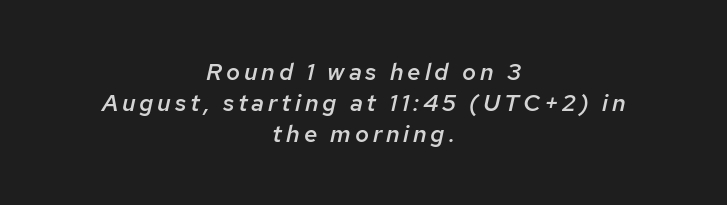
Q: Is the text bold? A: Semi-bold.
Q: Is the text italic (slanted)? A: Yes, it leans right by about 12 degrees.
Q: Is the text underlined? A: No.
Q: How is the paragraph aligned? A: Centered.
Q: Is the spacing between lines tight, normal or loose? A: Normal.
